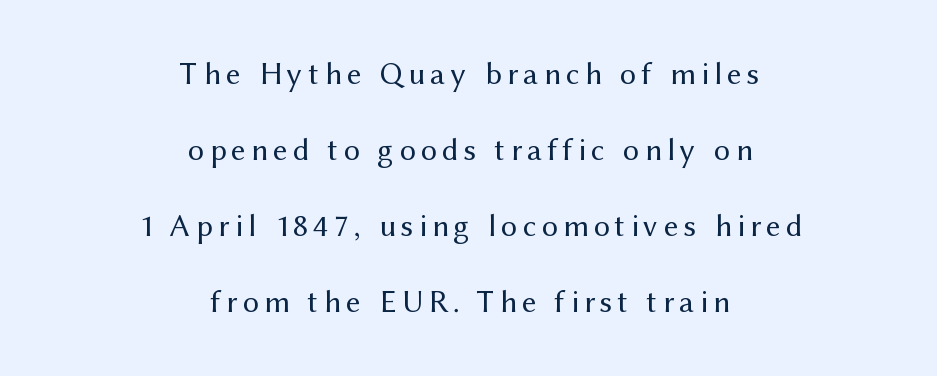
{"serif": "no", "italic": "no", "bold": "no", "weight": "regular", "width": "normal", "stroke_contrast": "medium", "x_height": "medium", "monospaced": "no", "underline": "no", "align": "center", "line_spacing": "loose", "line_spacing_ratio": 2.37, "glyph_px": 32}
